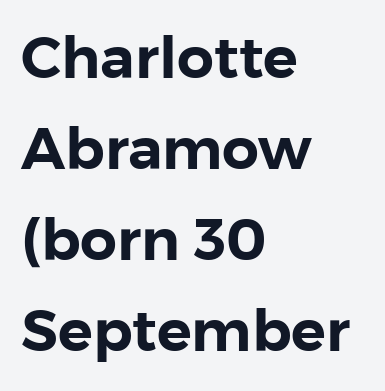
Every row of glyphs begins at an identical x-position on the left. Nope, not italic — everything's standing straight. A typesetter would call this proportional, since set widths differ per character. A sans-serif font was chosen for this passage. Bare-footed words on every line.
